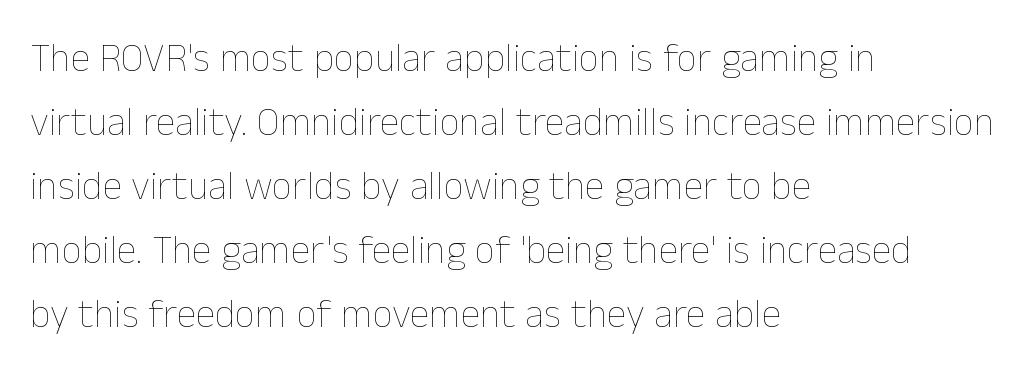
The image shows 40 px thin type, upright; set left-aligned, normal line spacing (1.6x), normal letter spacing, not underlined; low stroke contrast and a medium x-height.
